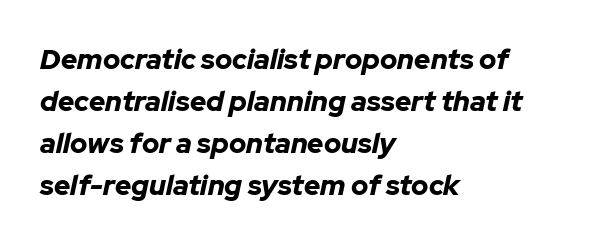
Q: Is the text bold? A: Yes.
Q: Is the text italic (slanted)? A: Yes, it leans right by about 12 degrees.
Q: Is the text underlined? A: No.
Q: How is the paragraph aligned? A: Left-aligned.
Q: Is the spacing between letters normal or unusually wide? A: Normal.
Q: Is the spacing between lines tight, normal or loose? A: Normal.
Q: Width (condensed, normal, or wide)? A: Normal.
Q: Stroke contrast? A: Low.
Q: x-height? A: Medium.
Q: Monospaced? A: No.
